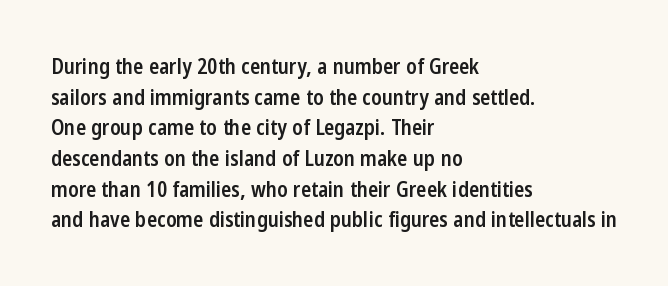
The image shows 21 px text type, upright; set left-aligned, normal line spacing (1.46x), normal letter spacing, not underlined.
